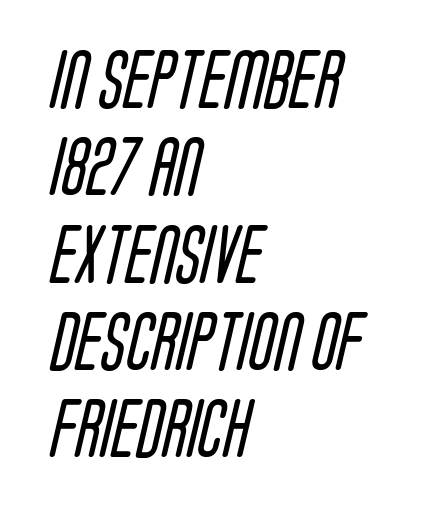
Q: Is the text bold? A: No.
Q: Is the typeface a serif or a sans-serif typeface? A: Sans-serif.
Q: Is the text underlined? A: No.
Q: How is the paragraph aligned? A: Left-aligned.
Q: Is the spacing between letters normal or unusually wide? A: Normal.
Q: Is the spacing between lines tight, normal or loose? A: Normal.
Q: Width (condensed, normal, or wide)? A: Condensed.
Q: Stroke contrast? A: Low.
Q: x-height? A: Large.
Q: Monospaced? A: No.
